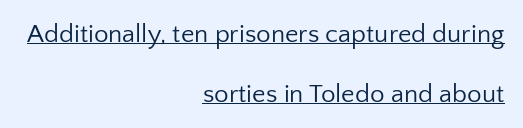
Q: Is the text bold? A: No.
Q: Is the text italic (slanted)? A: No, it is upright.
Q: Is the text underlined? A: Yes.
Q: How is the paragraph aligned? A: Right-aligned.
Q: Is the spacing between letters normal or unusually wide? A: Normal.
Q: Is the spacing between lines tight, normal or loose? A: Loose.
